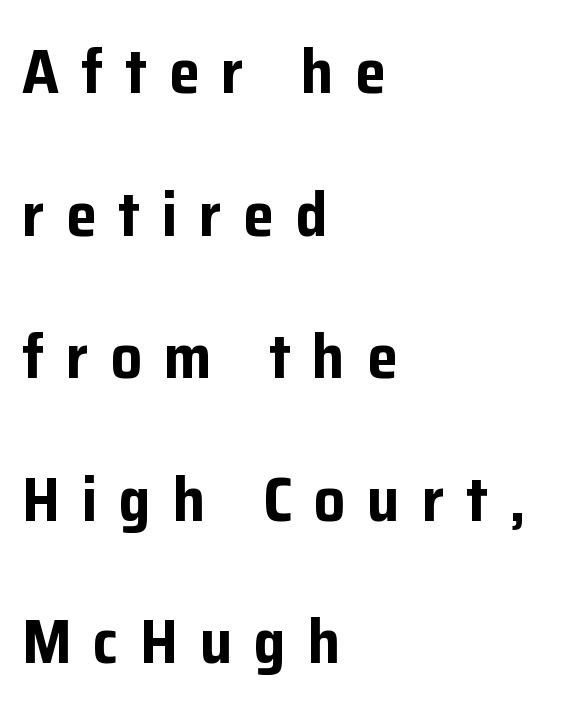
The image shows 62 px bold sans-serif type, upright; set left-aligned, loose line spacing (2.3x), unusually wide letter spacing (+0.35 em), not underlined; low stroke contrast and a medium x-height.
